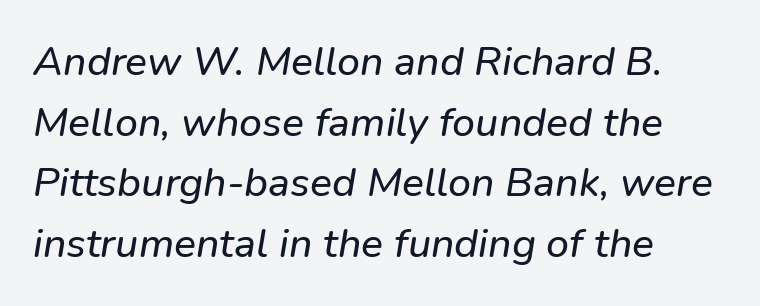
The image shows 41 px text type, italic (leaning right); set left-aligned, normal line spacing (1.48x), normal letter spacing, not underlined; low stroke contrast and a medium x-height.
